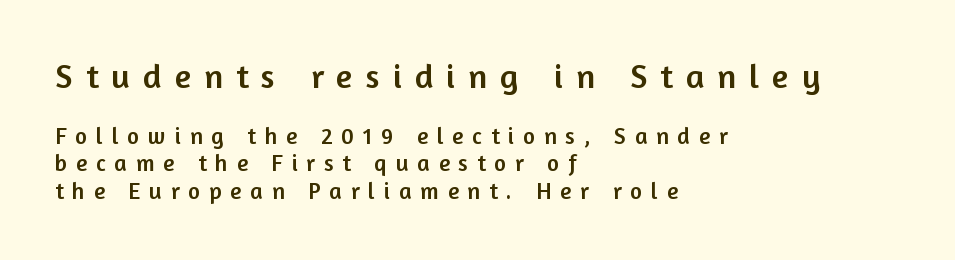
Q: Is the text italic (slanted)? A: No, it is upright.
Q: Is the typeface a serif or a sans-serif typeface? A: Sans-serif.
Q: Is the text underlined? A: No.
Q: How is the paragraph aligned? A: Left-aligned.
Q: Is the spacing between letters normal or unusually wide? A: Unusually wide.
Q: Which block of text is set in a larger size, the first (top) or the second (bottom)? A: The first (top) one.
Q: Width (condensed, normal, or wide)? A: Normal.
Q: Stroke contrast? A: Low.
Q: x-height? A: Medium.
Q: Monospaced? A: No.
